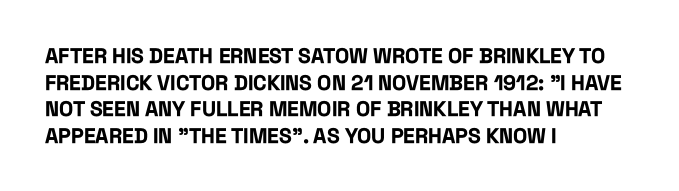
Honestly, the row spacing looks completely unremarkable. Posture: upright roman. Plenty of ink on the page — the face is bold. Typeset ragged right — the left edge is the straight one.
